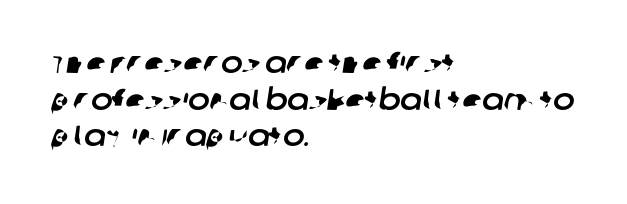
{"serif": "no", "width": "normal", "stroke_contrast": "low", "x_height": "large", "monospaced": "no", "underline": "no", "align": "left", "line_spacing": "normal", "line_spacing_ratio": 1.26, "letter_spacing": "normal", "letter_spacing_em": 0.0, "glyph_px": 29}
